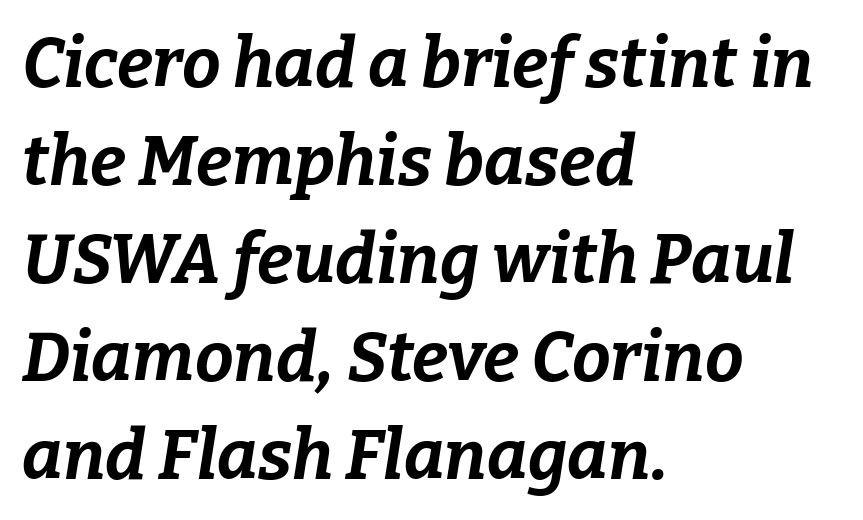
{"italic": "yes", "lean": "right", "slant_degrees": 9, "bold": "yes", "weight": "bold", "width": "normal", "stroke_contrast": "low", "x_height": "medium", "monospaced": "no", "underline": "no", "align": "left", "line_spacing": "normal", "line_spacing_ratio": 1.42, "letter_spacing": "normal", "letter_spacing_em": 0.0, "glyph_px": 69}
